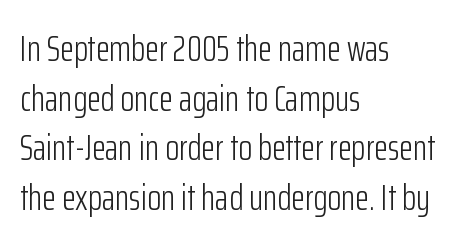
The image shows 36 px light, condensed sans-serif type, upright; set left-aligned, normal line spacing (1.38x), normal letter spacing, not underlined; low stroke contrast and a medium x-height.
